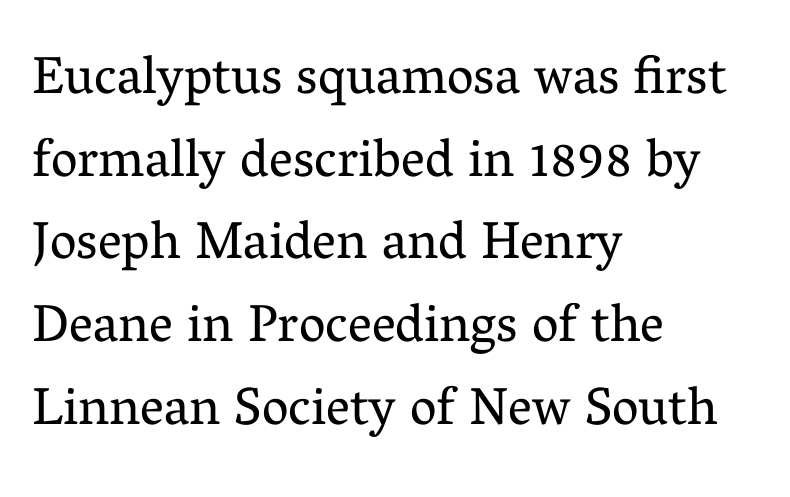
{"serif": "yes", "italic": "no", "bold": "no", "weight": "regular", "width": "normal", "stroke_contrast": "medium", "x_height": "medium", "monospaced": "no", "underline": "no", "align": "left", "line_spacing": "normal", "line_spacing_ratio": 1.56, "letter_spacing": "normal", "letter_spacing_em": 0.0, "glyph_px": 53}
